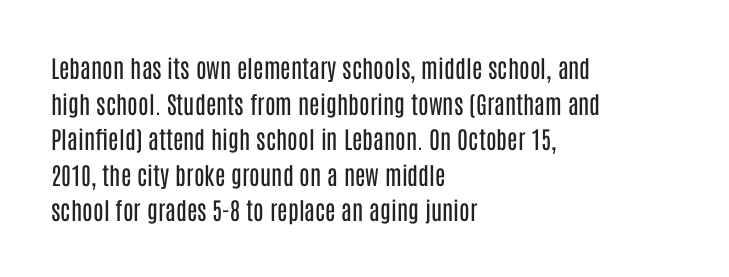
Q: Is the text bold? A: No.
Q: Is the text italic (slanted)? A: No, it is upright.
Q: Is the text underlined? A: No.
Q: How is the paragraph aligned? A: Left-aligned.
Q: Is the spacing between letters normal or unusually wide? A: Normal.
Q: Is the spacing between lines tight, normal or loose? A: Normal.
